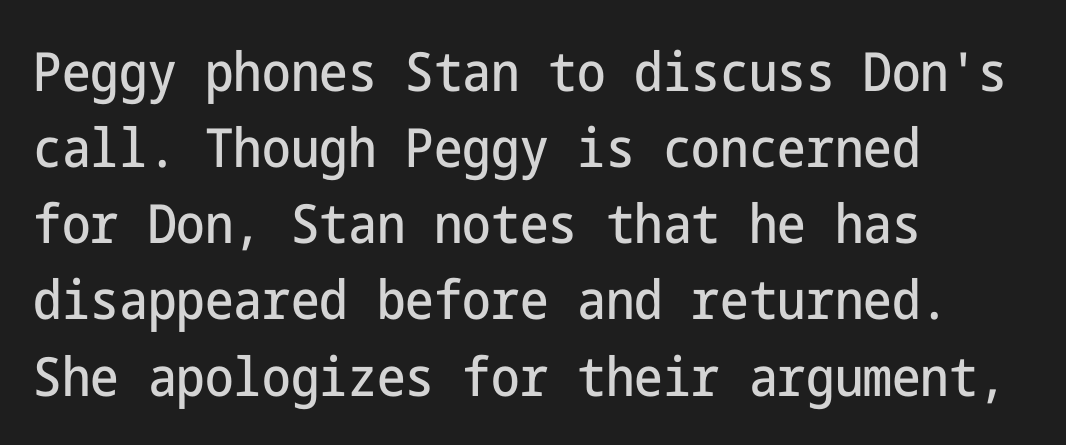
The image shows 54 px condensed sans-serif type, upright; set left-aligned, normal line spacing (1.41x), normal letter spacing, not underlined; low stroke contrast and a medium x-height.
